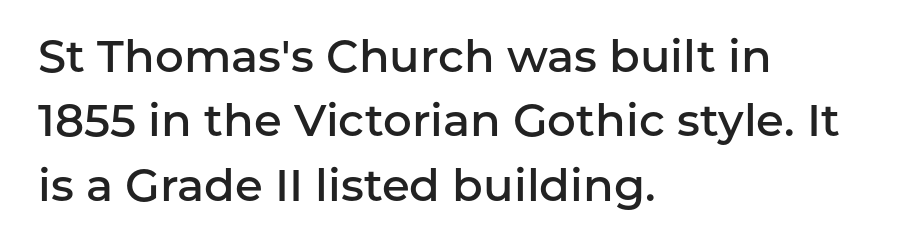
{"serif": "no", "italic": "no", "bold": "semi", "weight": "semibold", "width": "normal", "stroke_contrast": "low", "x_height": "medium", "monospaced": "no", "underline": "no", "align": "left", "line_spacing": "normal", "line_spacing_ratio": 1.43, "letter_spacing": "normal", "letter_spacing_em": 0.0, "glyph_px": 45}
